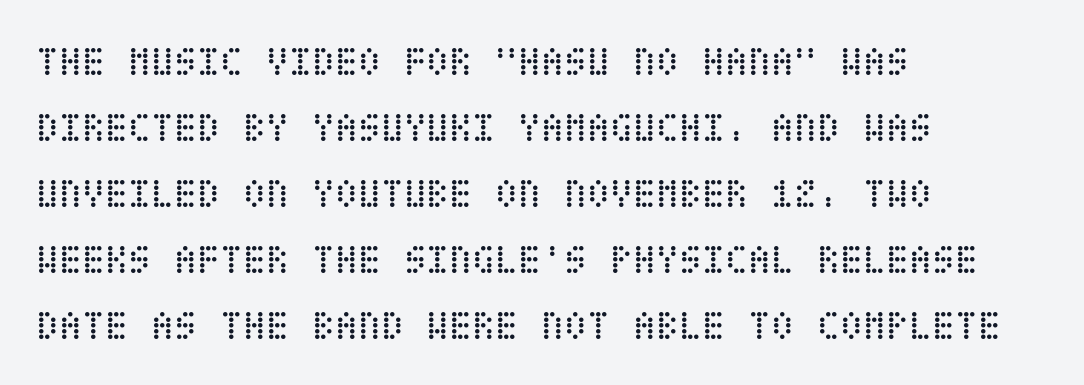
{"italic": "no", "bold": "no", "weight": "regular", "width": "condensed", "stroke_contrast": "low", "x_height": "large", "underline": "no", "align": "left", "line_spacing": "normal", "line_spacing_ratio": 1.57, "letter_spacing": "normal", "letter_spacing_em": 0.0, "glyph_px": 42}
